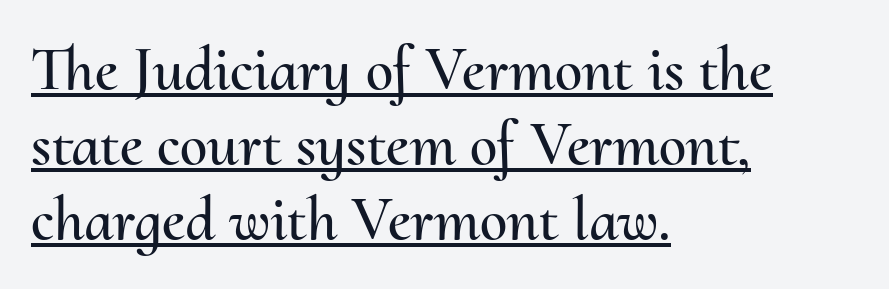
Q: Is the text italic (slanted)? A: No, it is upright.
Q: Is the text underlined? A: Yes.
Q: How is the paragraph aligned? A: Left-aligned.
Q: Is the spacing between letters normal or unusually wide? A: Normal.
Q: Width (condensed, normal, or wide)? A: Normal.
Q: Stroke contrast? A: Medium.
Q: x-height? A: Small.
Q: Monospaced? A: No.
